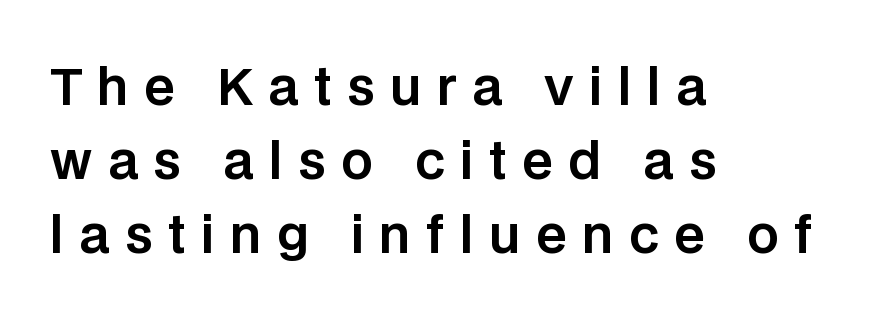
This block has exactly the height ordinary leading produces. One-word summary of the alignment: left. The designer went with a sans here, leaving each stem footless. Clear beneath every line of the passage. The letters are spread apart with noticeably loose tracking. Varying glyph widths throughout — classic text-font behaviour.
